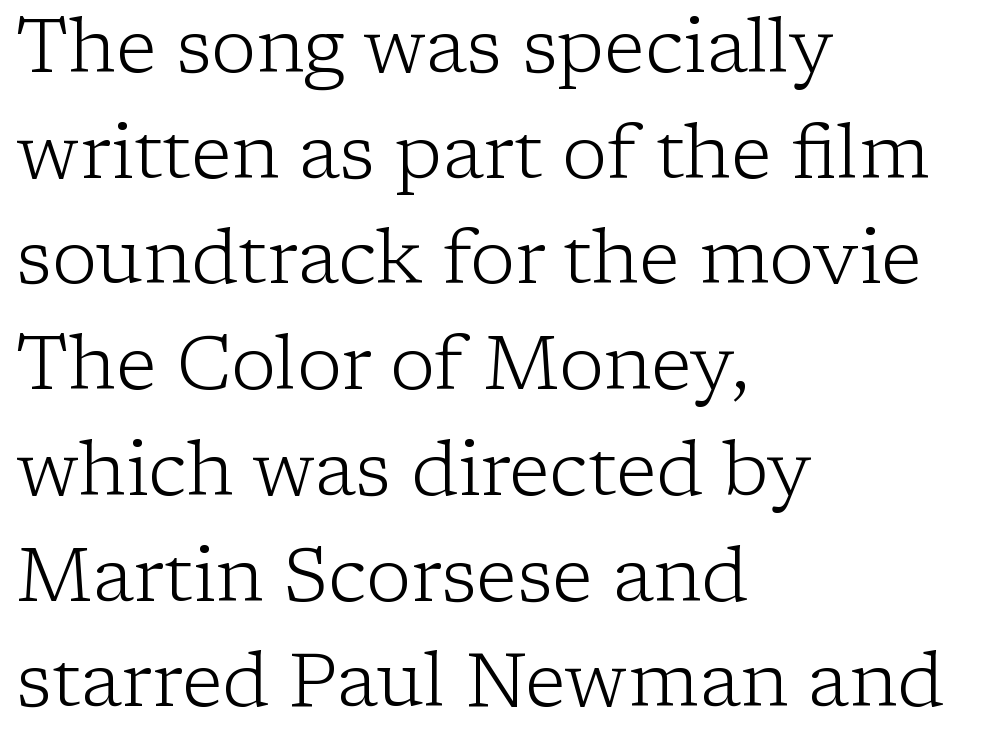
Q: Is the text bold? A: No.
Q: Is the text italic (slanted)? A: No, it is upright.
Q: Is the typeface a serif or a sans-serif typeface? A: Serif.
Q: Is the text underlined? A: No.
Q: How is the paragraph aligned? A: Left-aligned.
Q: Is the spacing between letters normal or unusually wide? A: Normal.
Q: Is the spacing between lines tight, normal or loose? A: Normal.
Q: Width (condensed, normal, or wide)? A: Normal.
Q: Stroke contrast? A: Low.
Q: x-height? A: Medium.
Q: Monospaced? A: No.
